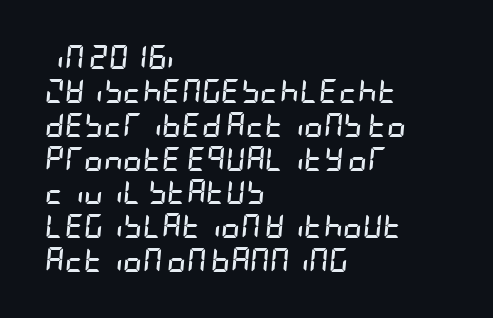
Q: Is the text bold? A: Yes.
Q: Is the text italic (slanted)? A: Yes, it leans right by about 5 degrees.
Q: Is the text underlined? A: No.
Q: How is the paragraph aligned? A: Left-aligned.
Q: Is the spacing between letters normal or unusually wide? A: Normal.
Q: Is the spacing between lines tight, normal or loose? A: Normal.
